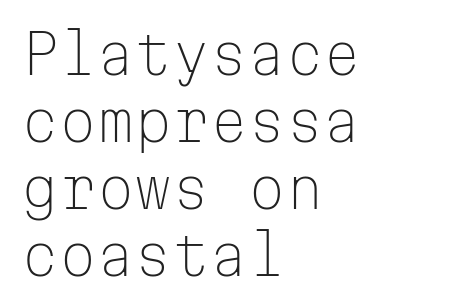
Check the space under the baseline: it is left empty. Is this a fixed-width face? Yes — each glyph sits in an identical cell. Observe the ordinary spacing: letters are neighbours, not strangers. Does the lettering tilt? It doesn't — this is upright.
